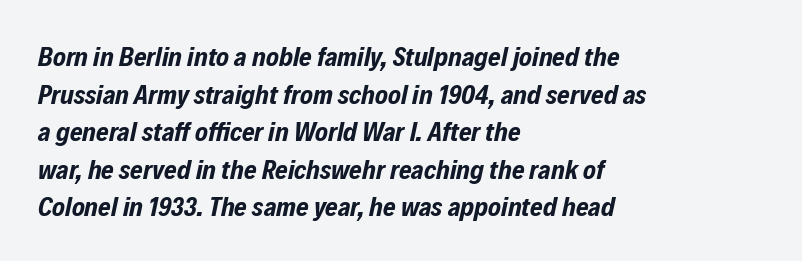
Q: Is the text bold? A: Yes.
Q: Is the text italic (slanted)? A: Yes, it leans right by about 12 degrees.
Q: Is the text underlined? A: No.
Q: How is the paragraph aligned? A: Left-aligned.
Q: Is the spacing between letters normal or unusually wide? A: Normal.
Q: Is the spacing between lines tight, normal or loose? A: Normal.
